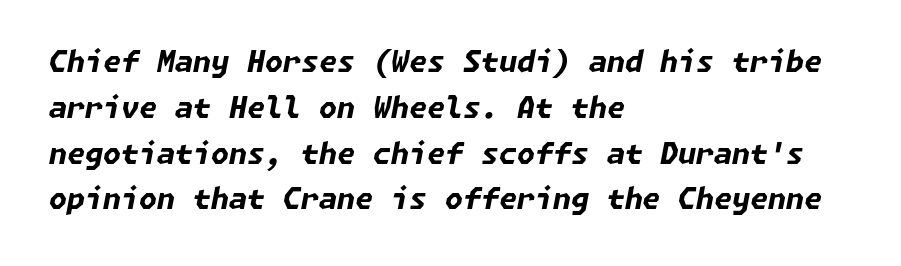
The image shows 29 px bold type, italic (leaning right); set left-aligned, normal line spacing (1.58x), normal letter spacing, not underlined; low stroke contrast and a medium x-height.
